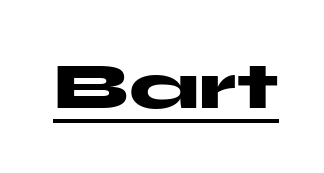
{"serif": "no", "italic": "no", "bold": "yes", "weight": "heavy", "width": "wide", "stroke_contrast": "medium", "x_height": "medium", "monospaced": "no", "underline": "yes", "letter_spacing": "normal", "letter_spacing_em": 0.0, "glyph_px": 66}
